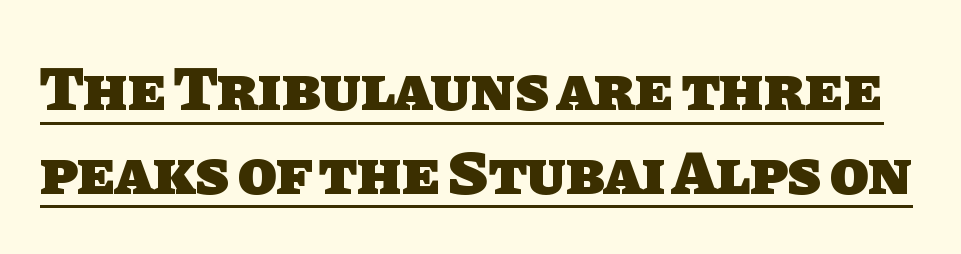
Compared with typical paragraphs, the rows here are spaced about the same. Each glyph is drawn with heavy, bold strokes. Note the varied advance widths — an 'i' is clearly narrower than an 'm'. Unlike a traditional serif, this face leaves its strokes unadorned. This rendering leaves character spacing at its baseline value.
